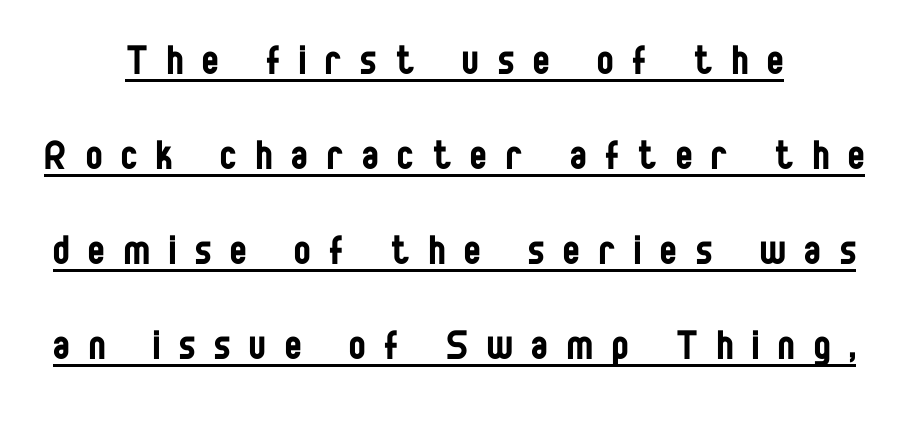
Q: Is the text bold? A: No.
Q: Is the text italic (slanted)? A: No, it is upright.
Q: Is the typeface a serif or a sans-serif typeface? A: Sans-serif.
Q: Is the text underlined? A: Yes.
Q: Is the spacing between letters normal or unusually wide? A: Unusually wide.
Q: Is the spacing between lines tight, normal or loose? A: Loose.
Q: Width (condensed, normal, or wide)? A: Condensed.
Q: Stroke contrast? A: Low.
Q: x-height? A: Large.
Q: Monospaced? A: No.
